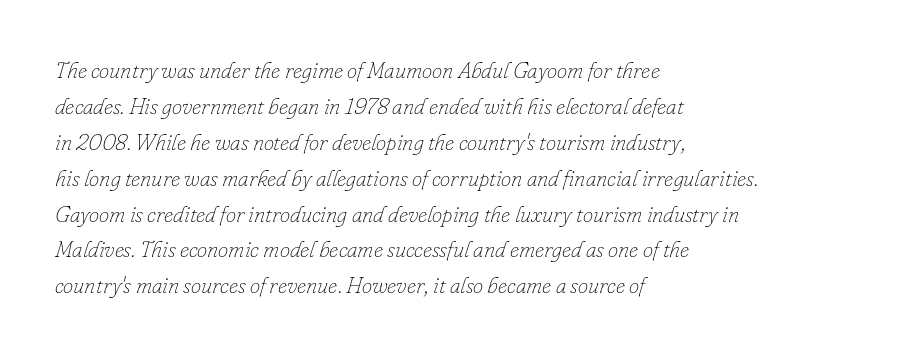
{"italic": "yes", "lean": "right", "slant_degrees": 16, "bold": "no", "underline": "no", "align": "left", "line_spacing": "normal", "line_spacing_ratio": 1.56, "letter_spacing": "normal", "letter_spacing_em": 0.0, "glyph_px": 23}
